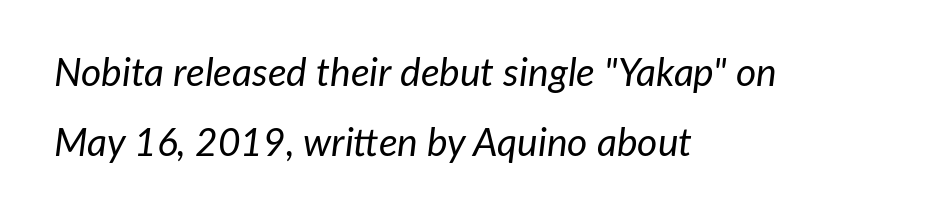
The image shows 39 px regular-weight type, italic (leaning right); set left-aligned, line spacing 1.79x, normal letter spacing, not underlined; low stroke contrast and a medium x-height.
